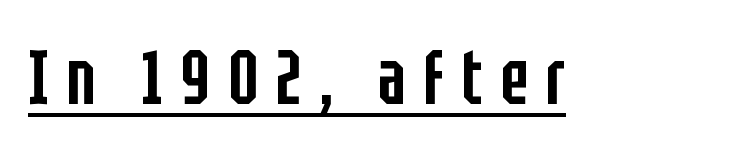
Q: Is the text bold? A: Semi-bold.
Q: Is the text italic (slanted)? A: No, it is upright.
Q: Is the typeface a serif or a sans-serif typeface? A: Sans-serif.
Q: Is the text underlined? A: Yes.
Q: Is the spacing between letters normal or unusually wide? A: Unusually wide.
Q: Width (condensed, normal, or wide)? A: Condensed.
Q: Stroke contrast? A: Low.
Q: x-height? A: Large.
Q: Monospaced? A: No.
